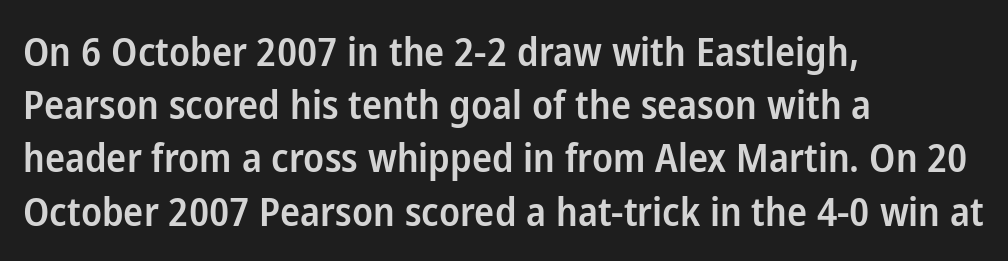
{"serif": "no", "italic": "no", "bold": "semi", "weight": "semibold", "width": "condensed", "stroke_contrast": "low", "x_height": "medium", "monospaced": "no", "underline": "no", "align": "left", "line_spacing": "normal", "line_spacing_ratio": 1.33, "letter_spacing": "normal", "letter_spacing_em": 0.0, "glyph_px": 40}
